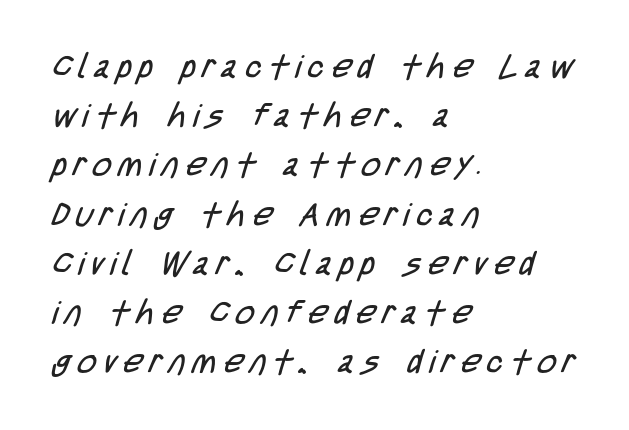
{"serif": "no", "bold": "no", "weight": "regular", "width": "condensed", "stroke_contrast": "low", "x_height": "large", "monospaced": "no", "underline": "no", "align": "left", "line_spacing": "normal", "line_spacing_ratio": 1.49, "letter_spacing": "wide", "letter_spacing_em": 0.21, "glyph_px": 33}
